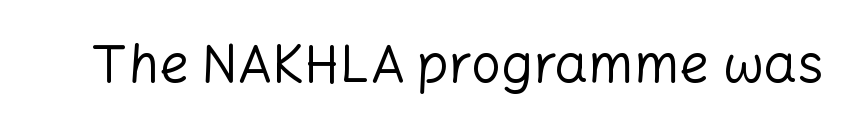
Q: Is the text bold? A: No.
Q: Is the text italic (slanted)? A: No, it is upright.
Q: Is the typeface a serif or a sans-serif typeface? A: Sans-serif.
Q: Is the text underlined? A: No.
Q: Is the spacing between letters normal or unusually wide? A: Normal.
Q: Width (condensed, normal, or wide)? A: Normal.
Q: Stroke contrast? A: Low.
Q: x-height? A: Medium.
Q: Monospaced? A: No.
